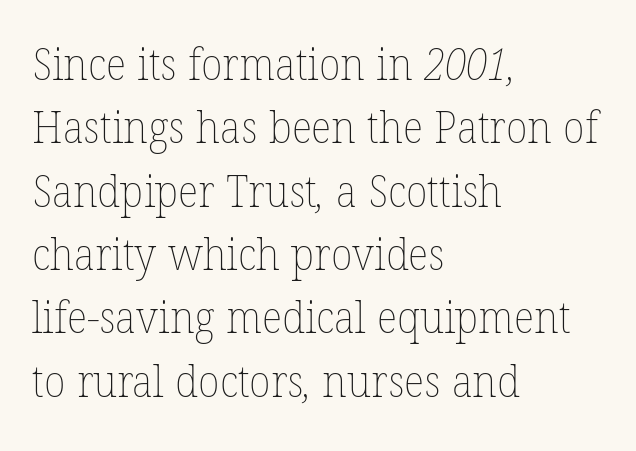
{"bold": "no", "weight": "thin", "width": "normal", "stroke_contrast": "low", "x_height": "medium", "monospaced": "no", "underline": "no", "align": "left", "line_spacing": "normal", "line_spacing_ratio": 1.44, "letter_spacing": "normal", "letter_spacing_em": 0.0, "glyph_px": 44}
